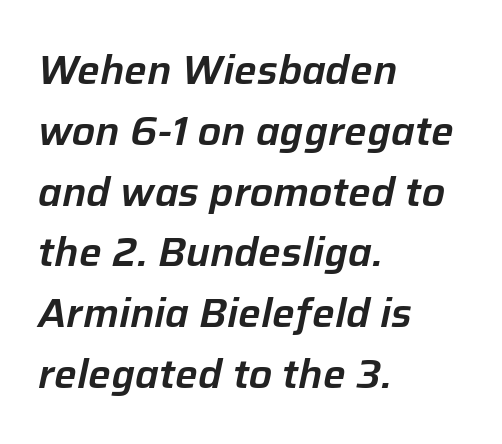
Q: Is the text italic (slanted)? A: Yes, it leans right by about 12 degrees.
Q: Is the text underlined? A: No.
Q: How is the paragraph aligned? A: Left-aligned.
Q: Is the spacing between letters normal or unusually wide? A: Normal.
Q: Is the spacing between lines tight, normal or loose? A: Normal.
Q: Width (condensed, normal, or wide)? A: Normal.
Q: Stroke contrast? A: Low.
Q: x-height? A: Medium.
Q: Monospaced? A: No.
